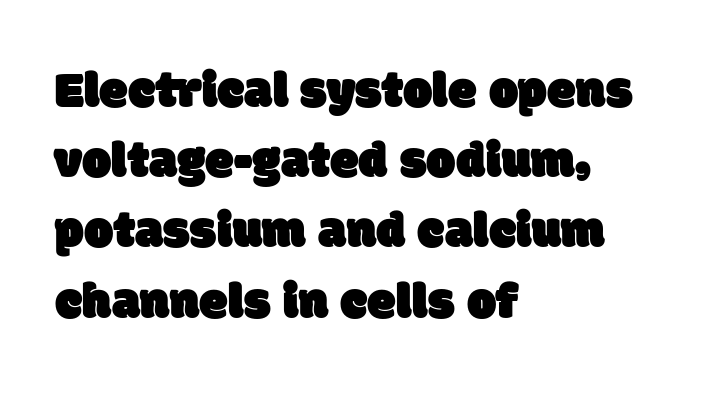
{"serif": "no", "width": "normal", "stroke_contrast": "low", "x_height": "large", "monospaced": "no", "underline": "no", "align": "left", "line_spacing": "normal", "line_spacing_ratio": 1.35, "letter_spacing": "normal", "letter_spacing_em": 0.0, "glyph_px": 52}
